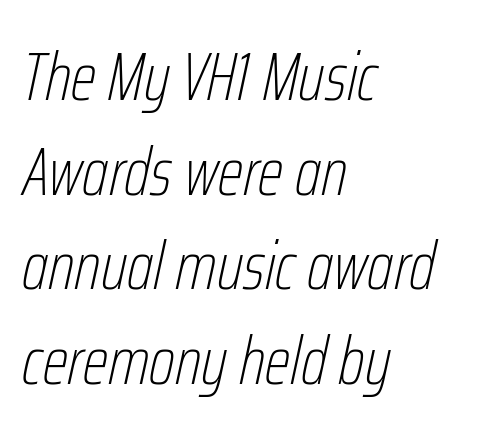
Q: Is the text bold? A: No.
Q: Is the text italic (slanted)? A: Yes, it leans right by about 12 degrees.
Q: Is the text underlined? A: No.
Q: How is the paragraph aligned? A: Left-aligned.
Q: Is the spacing between letters normal or unusually wide? A: Normal.
Q: Is the spacing between lines tight, normal or loose? A: Normal.
Q: Width (condensed, normal, or wide)? A: Condensed.
Q: Stroke contrast? A: Low.
Q: x-height? A: Medium.
Q: Monospaced? A: No.
